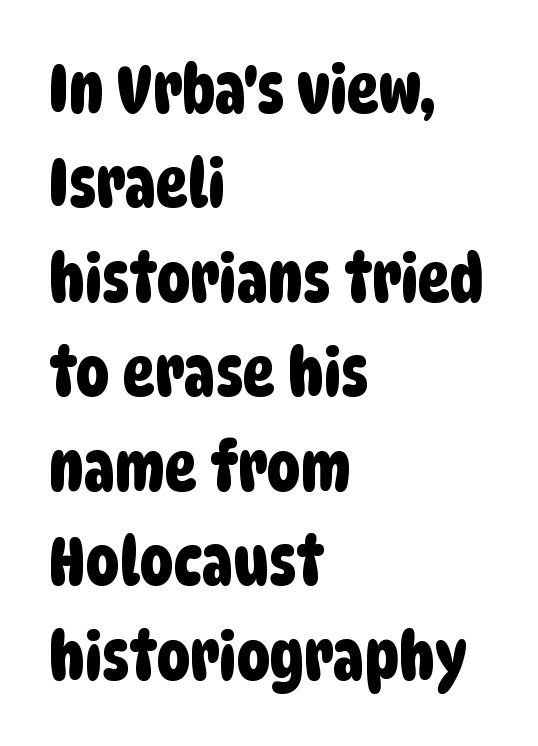
{"serif": "no", "width": "condensed", "stroke_contrast": "low", "x_height": "large", "monospaced": "no", "underline": "no", "align": "left", "line_spacing": "normal", "line_spacing_ratio": 1.41, "letter_spacing": "normal", "letter_spacing_em": 0.0, "glyph_px": 67}
